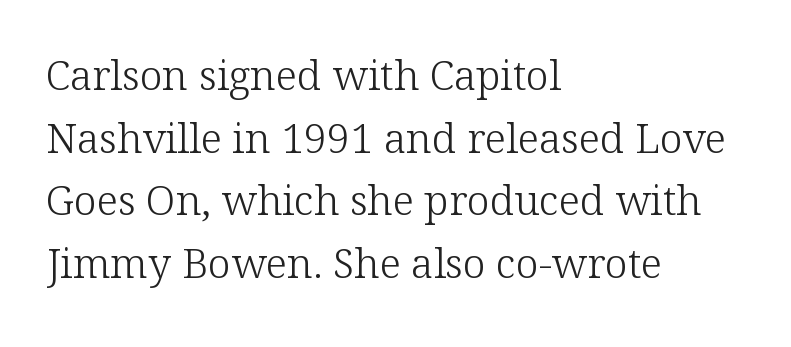
{"serif": "yes", "italic": "no", "bold": "no", "weight": "light", "width": "normal", "stroke_contrast": "low", "x_height": "medium", "monospaced": "no", "underline": "no", "align": "left", "line_spacing": "normal", "line_spacing_ratio": 1.53, "letter_spacing": "normal", "letter_spacing_em": 0.0, "glyph_px": 41}
